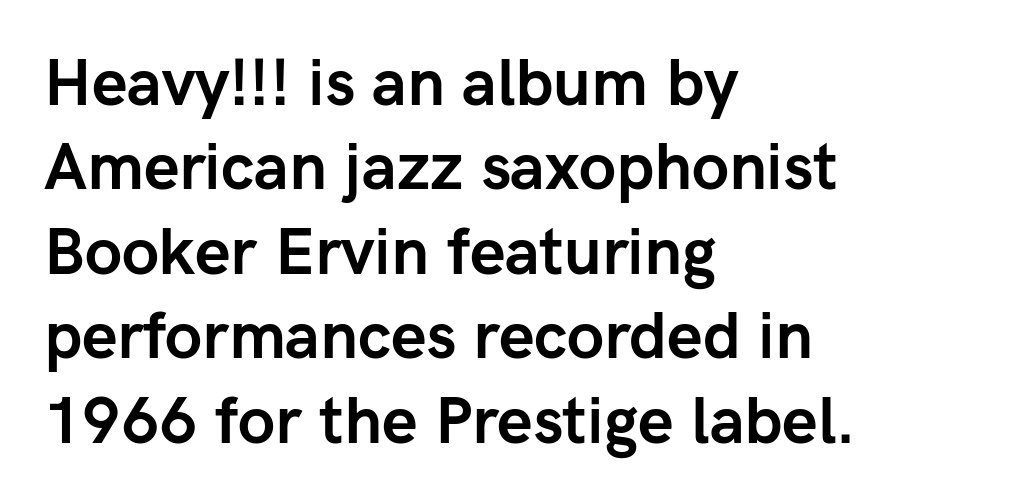
{"serif": "no", "italic": "no", "bold": "yes", "weight": "semibold", "width": "normal", "stroke_contrast": "low", "x_height": "medium", "monospaced": "no", "underline": "no", "align": "left", "line_spacing": "normal", "line_spacing_ratio": 1.32, "letter_spacing": "normal", "letter_spacing_em": 0.0, "glyph_px": 64}
